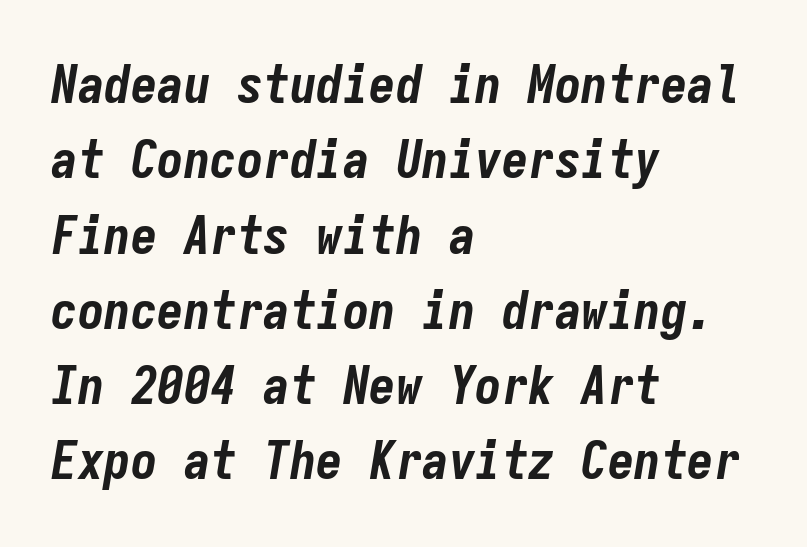
Q: Is the text bold? A: Yes.
Q: Is the text italic (slanted)? A: Yes, it leans right by about 9 degrees.
Q: Is the text underlined? A: No.
Q: How is the paragraph aligned? A: Left-aligned.
Q: Is the spacing between letters normal or unusually wide? A: Normal.
Q: Is the spacing between lines tight, normal or loose? A: Normal.
Q: Width (condensed, normal, or wide)? A: Condensed.
Q: Stroke contrast? A: Low.
Q: x-height? A: Medium.
Q: Monospaced? A: Yes.
